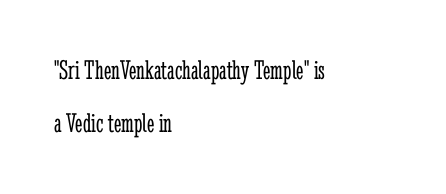
The image shows 28 px light, condensed serif type, upright; set left-aligned, loose line spacing (1.91x), normal letter spacing, not underlined; low stroke contrast and a medium x-height.
